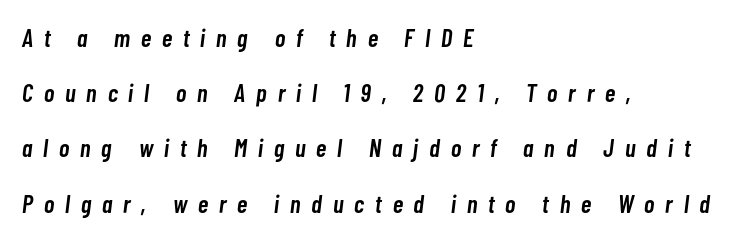
The image shows 25 px text type, italic (leaning right); set left-aligned, loose line spacing (2.21x), unusually wide letter spacing (+0.44 em), not underlined.
